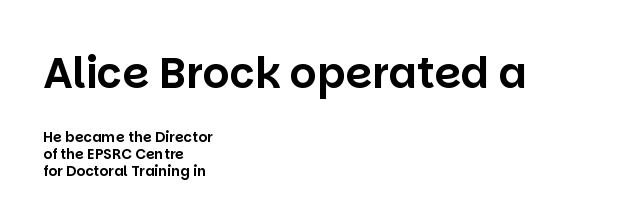
Q: Is the text italic (slanted)? A: No, it is upright.
Q: Is the typeface a serif or a sans-serif typeface? A: Sans-serif.
Q: Is the text underlined? A: No.
Q: How is the paragraph aligned? A: Left-aligned.
Q: Is the spacing between letters normal or unusually wide? A: Normal.
Q: Which block of text is set in a larger size, the first (top) or the second (bottom)? A: The first (top) one.
Q: Width (condensed, normal, or wide)? A: Normal.
Q: Stroke contrast? A: Low.
Q: x-height? A: Large.
Q: Monospaced? A: No.
